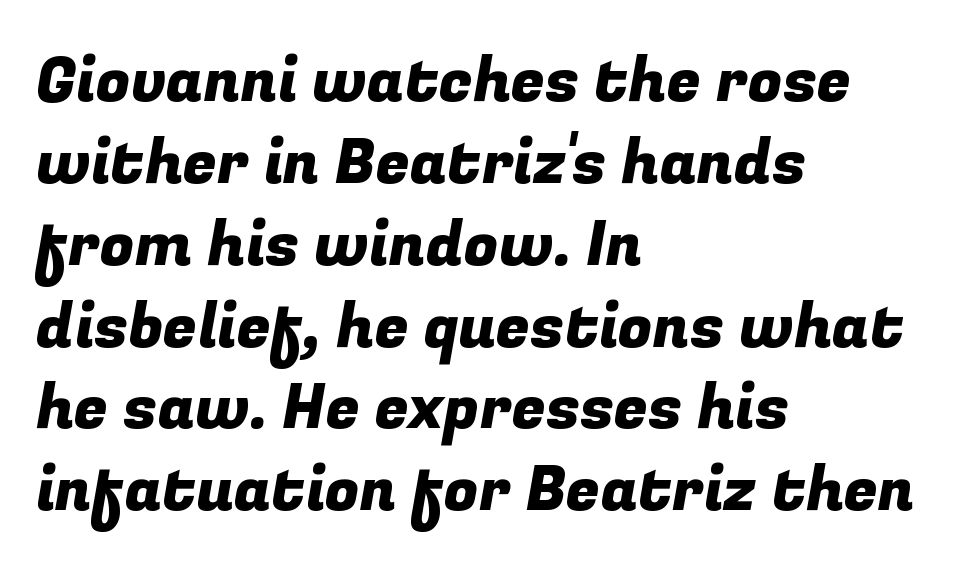
Q: Is the typeface a serif or a sans-serif typeface? A: Sans-serif.
Q: Is the text underlined? A: No.
Q: How is the paragraph aligned? A: Left-aligned.
Q: Is the spacing between letters normal or unusually wide? A: Normal.
Q: Is the spacing between lines tight, normal or loose? A: Normal.
Q: Width (condensed, normal, or wide)? A: Normal.
Q: Stroke contrast? A: Low.
Q: x-height? A: Medium.
Q: Monospaced? A: No.
